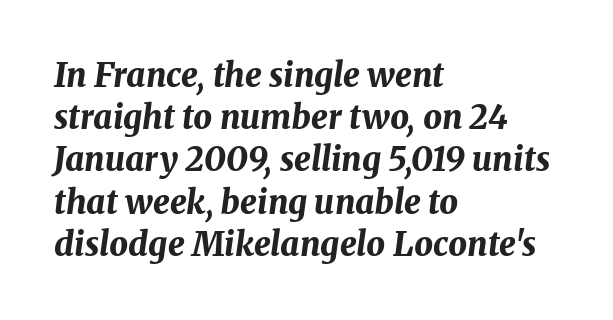
{"italic": "yes", "lean": "right", "slant_degrees": 8, "bold": "yes", "weight": "bold", "width": "normal", "stroke_contrast": "medium", "x_height": "medium", "monospaced": "no", "underline": "no", "align": "left", "line_spacing": "normal", "line_spacing_ratio": 1.28, "letter_spacing": "normal", "letter_spacing_em": 0.0, "glyph_px": 33}
